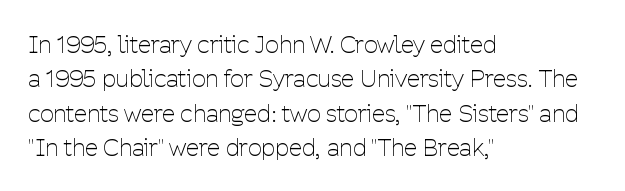
{"italic": "no", "bold": "no", "underline": "no", "align": "left", "line_spacing": "normal", "line_spacing_ratio": 1.43, "letter_spacing": "normal", "letter_spacing_em": 0.0, "glyph_px": 24}
